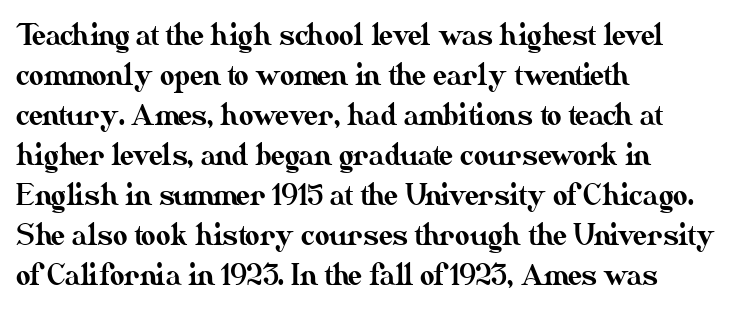
Q: Is the text italic (slanted)? A: No, it is upright.
Q: Is the text underlined? A: No.
Q: How is the paragraph aligned? A: Left-aligned.
Q: Is the spacing between letters normal or unusually wide? A: Normal.
Q: Is the spacing between lines tight, normal or loose? A: Normal.
Q: Width (condensed, normal, or wide)? A: Normal.
Q: Stroke contrast? A: Medium.
Q: x-height? A: Small.
Q: Monospaced? A: No.
